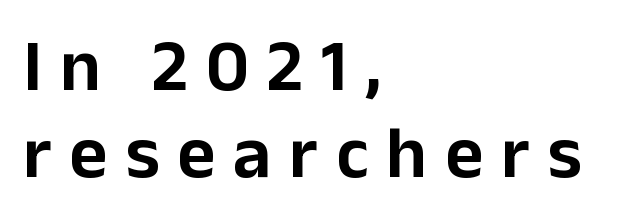
Q: Is the text italic (slanted)? A: No, it is upright.
Q: Is the typeface a serif or a sans-serif typeface? A: Sans-serif.
Q: Is the text underlined? A: No.
Q: How is the paragraph aligned? A: Left-aligned.
Q: Is the spacing between letters normal or unusually wide? A: Unusually wide.
Q: Width (condensed, normal, or wide)? A: Normal.
Q: Stroke contrast? A: Low.
Q: x-height? A: Medium.
Q: Monospaced? A: No.
